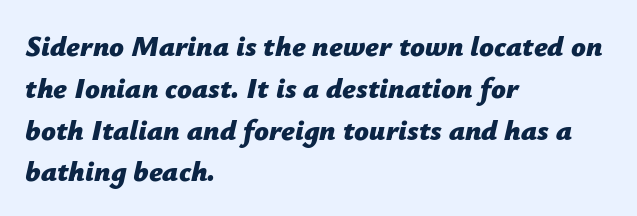
{"italic": "yes", "lean": "right", "slant_degrees": 12, "bold": "yes", "weight": "bold", "width": "normal", "stroke_contrast": "low", "x_height": "medium", "monospaced": "no", "underline": "no", "align": "left", "line_spacing": "normal", "line_spacing_ratio": 1.44, "letter_spacing": "normal", "letter_spacing_em": 0.0, "glyph_px": 29}
